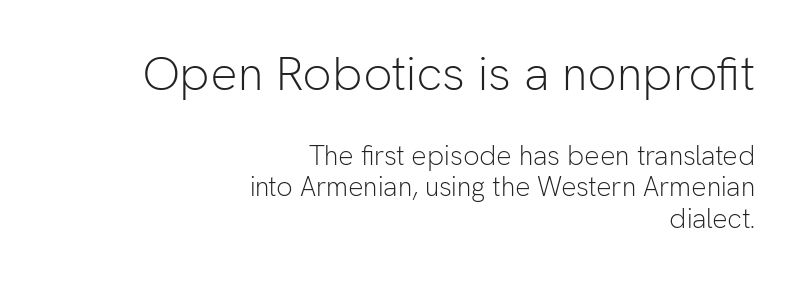
The glyphs are unaccompanied by any horizontal stroke below them. The text was rendered using a sans face with plain stroke endings. Characters remain perfectly vertical along every line. Think of a printed novel: that variable character pitch is what you see here. Visually, the top section dominates because its glyphs are scaled up. Inter-character spacing is left at the font's built-in metrics.
